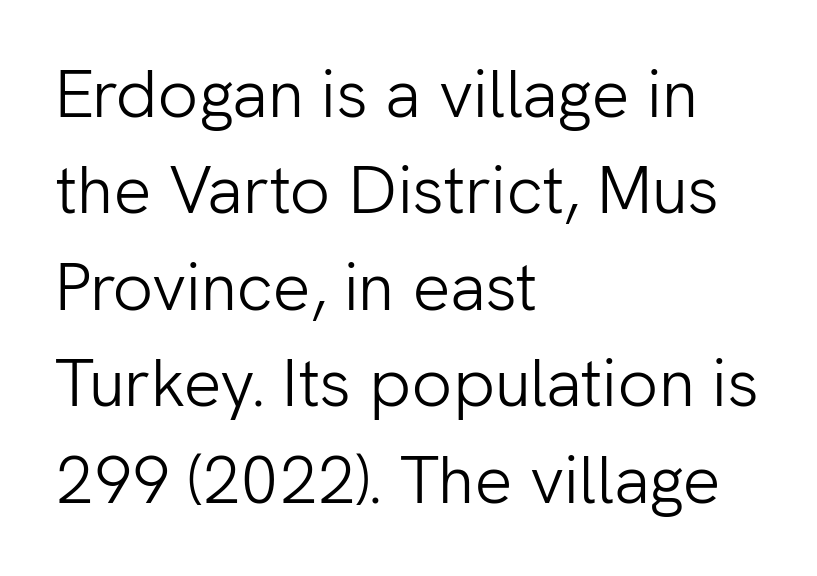
Letters rest on an invisible, unmarked baseline. Posture: vertical. Summary of weight: not heavy and not bold. Here the designer chose a conventional face with non-uniform glyph widths.
